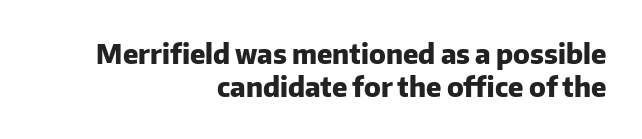
Thick stems and heavy bowls — unmistakably bold. These lines were composed using upright roman letters. Line endings align vertically; line beginnings do not. The letters sit at their default tracking, neither squeezed nor spread. Unmarked baselines from the first word to the last.
